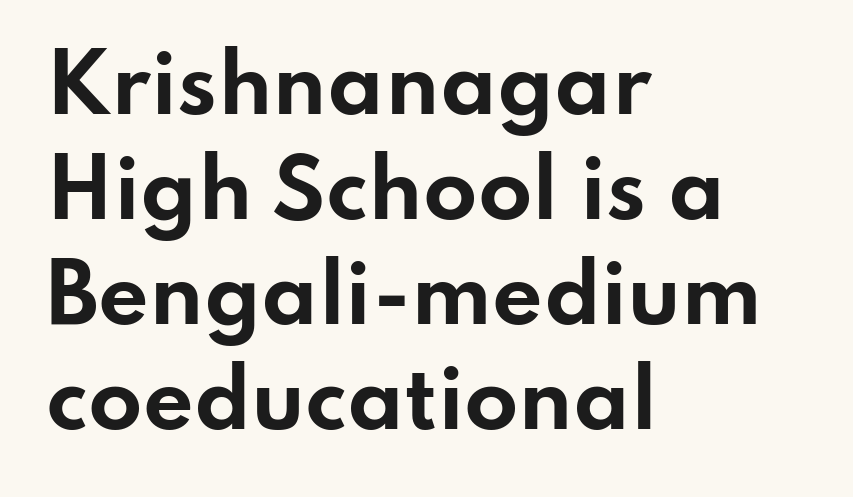
Q: Is the text bold? A: Yes.
Q: Is the text italic (slanted)? A: No, it is upright.
Q: Is the typeface a serif or a sans-serif typeface? A: Sans-serif.
Q: Is the text underlined? A: No.
Q: How is the paragraph aligned? A: Left-aligned.
Q: Is the spacing between letters normal or unusually wide? A: Normal.
Q: Is the spacing between lines tight, normal or loose? A: Normal.
Q: Width (condensed, normal, or wide)? A: Wide.
Q: Stroke contrast? A: Low.
Q: x-height? A: Small.
Q: Monospaced? A: No.
